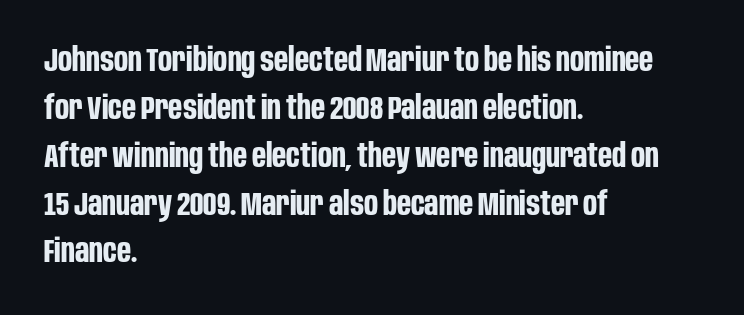
The image shows 33 px bold, condensed sans-serif type, upright; set left-aligned, normal line spacing (1.45x), normal letter spacing, not underlined; low stroke contrast and a large x-height.
